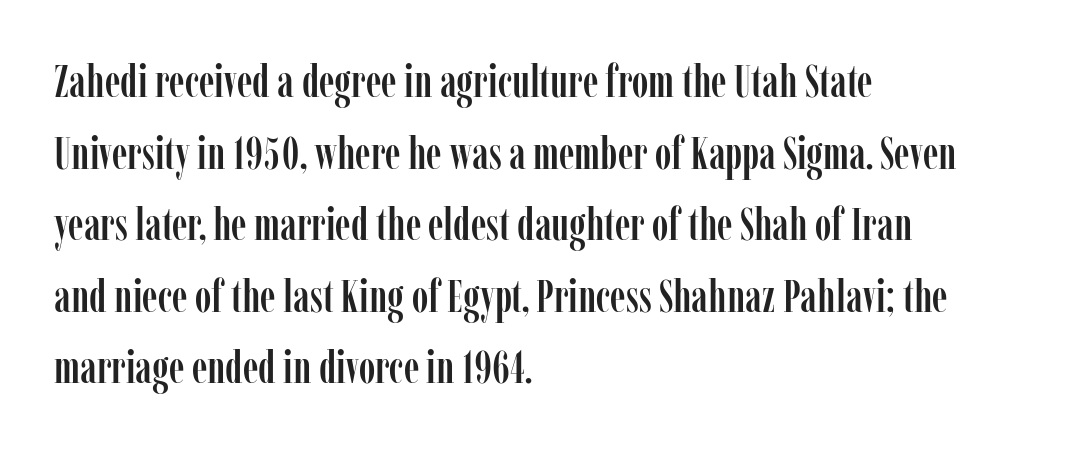
The image shows 45 px condensed serif type, upright; set left-aligned, normal line spacing (1.59x), normal letter spacing, not underlined; low stroke contrast and a medium x-height.
